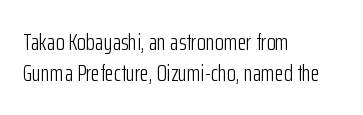
{"italic": "no", "bold": "no", "underline": "no", "align": "left", "line_spacing": "normal", "line_spacing_ratio": 1.33, "letter_spacing": "normal", "letter_spacing_em": 0.0, "glyph_px": 23}
